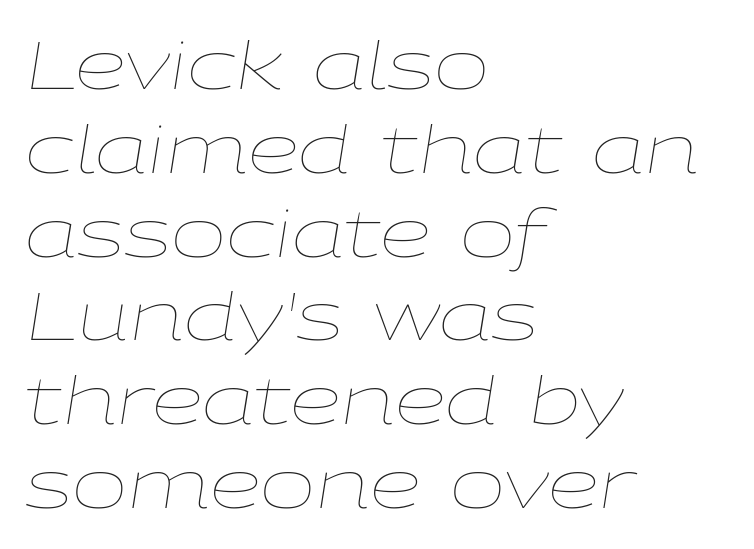
The image shows 66 px thin, wide type, italic (leaning right); set left-aligned, normal line spacing (1.27x), normal letter spacing, not underlined; low stroke contrast and a medium x-height.
